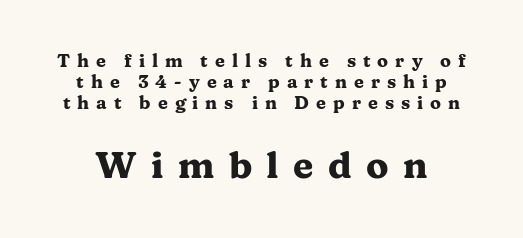
{"serif": "yes", "italic": "no", "bold": "yes", "weight": "heavy", "width": "wide", "stroke_contrast": "medium", "x_height": "medium", "monospaced": "no", "underline": "no", "line_spacing_ratio": 1.16, "letter_spacing": "wide", "letter_spacing_em": 0.39, "larger_block": "second", "size_ratio": 2.06, "glyph_px": 37}
